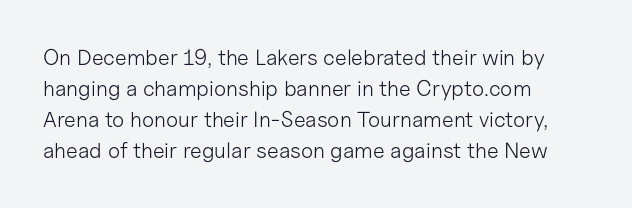
{"italic": "no", "bold": "no", "underline": "no", "align": "left", "line_spacing": "normal", "line_spacing_ratio": 1.41, "letter_spacing": "normal", "letter_spacing_em": 0.0, "glyph_px": 22}
